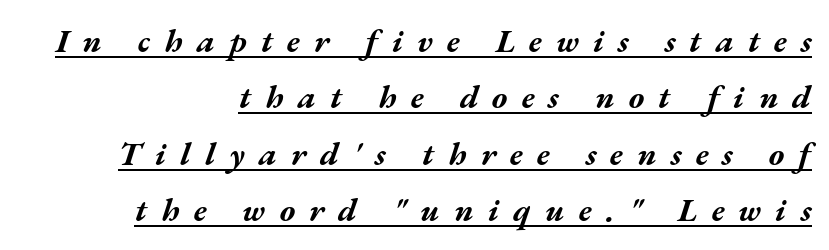
{"italic": "yes", "lean": "right", "slant_degrees": 17, "bold": "yes", "weight": "bold", "width": "wide", "stroke_contrast": "medium", "x_height": "medium", "monospaced": "no", "underline": "yes", "align": "right", "line_spacing_ratio": 1.71, "letter_spacing": "wide", "letter_spacing_em": 0.43, "glyph_px": 33}
